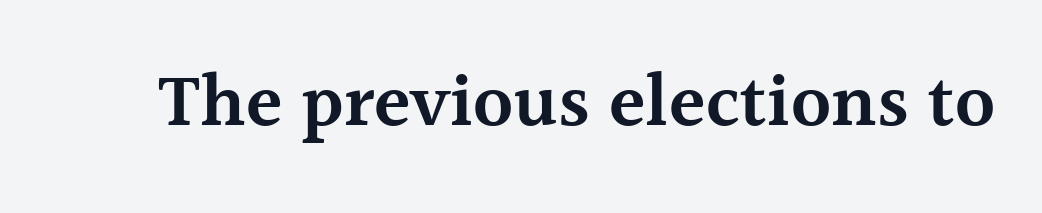
The image shows 75 px semibold serif type, upright; set normal letter spacing, not underlined; a medium x-height.
